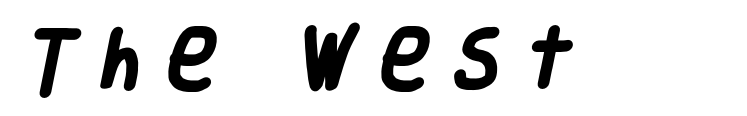
The image shows 67 px heavy, condensed sans-serif type; set unusually wide letter spacing (+0.38 em), not underlined; low stroke contrast and a large x-height.
